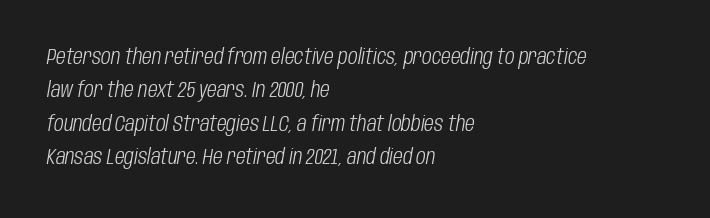
The image shows 21 px text type, italic (leaning right); set left-aligned, normal line spacing (1.59x), normal letter spacing, not underlined.
